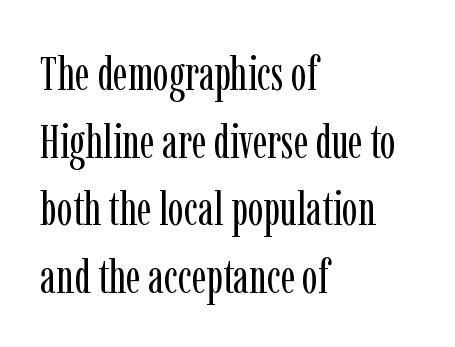
{"serif": "yes", "italic": "no", "bold": "no", "weight": "regular", "width": "condensed", "stroke_contrast": "low", "x_height": "medium", "monospaced": "no", "underline": "no", "align": "left", "line_spacing": "normal", "line_spacing_ratio": 1.44, "letter_spacing": "normal", "letter_spacing_em": 0.0, "glyph_px": 47}
